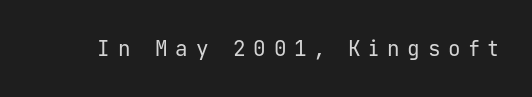
{"italic": "no", "bold": "no", "underline": "no", "letter_spacing": "wide", "letter_spacing_em": 0.38, "glyph_px": 21}
